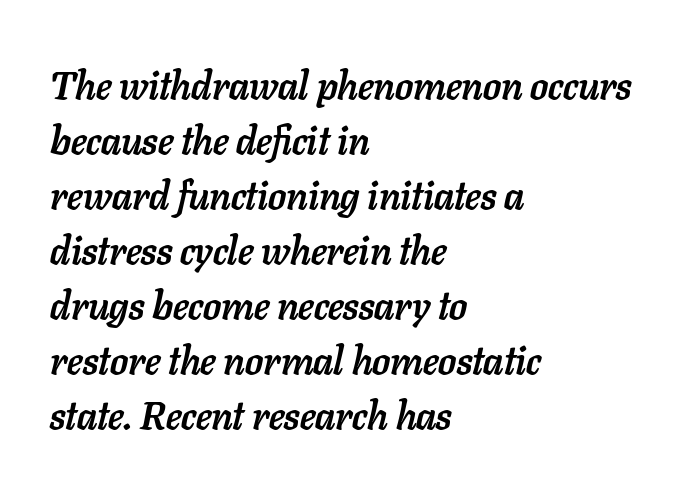
The image shows 39 px semibold type, italic (leaning right); set left-aligned, normal line spacing (1.41x), normal letter spacing, not underlined; low stroke contrast and a medium x-height.
